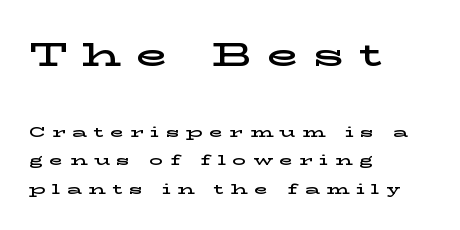
{"serif": "yes", "italic": "no", "width": "wide", "stroke_contrast": "low", "x_height": "medium", "monospaced": "no", "underline": "no", "align": "left", "line_spacing": "loose", "line_spacing_ratio": 2.06, "letter_spacing": "wide", "letter_spacing_em": 0.47, "larger_block": "first", "size_ratio": 2.29, "glyph_px": 32}
